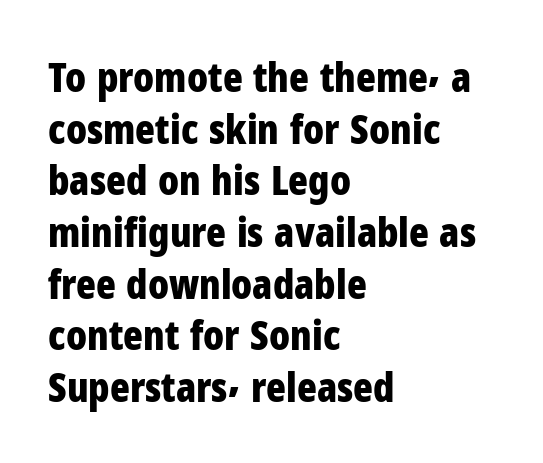
{"serif": "no", "italic": "no", "bold": "yes", "weight": "bold", "width": "condensed", "stroke_contrast": "low", "x_height": "medium", "monospaced": "no", "underline": "no", "align": "left", "line_spacing": "normal", "line_spacing_ratio": 1.26, "letter_spacing": "normal", "letter_spacing_em": 0.0, "glyph_px": 41}
